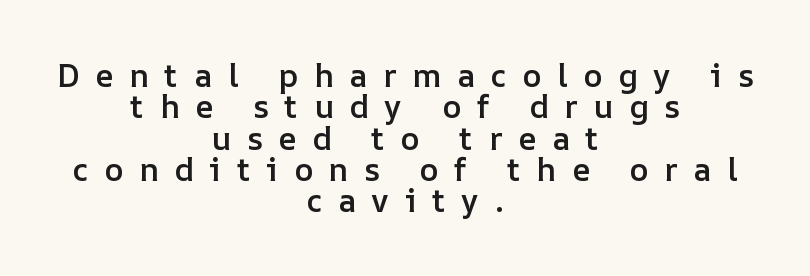
{"italic": "no", "bold": "semi", "weight": "semibold", "width": "normal", "stroke_contrast": "low", "x_height": "medium", "monospaced": "no", "underline": "no", "align": "center", "line_spacing": "tight", "line_spacing_ratio": 0.98, "letter_spacing": "wide", "letter_spacing_em": 0.49, "glyph_px": 32}
